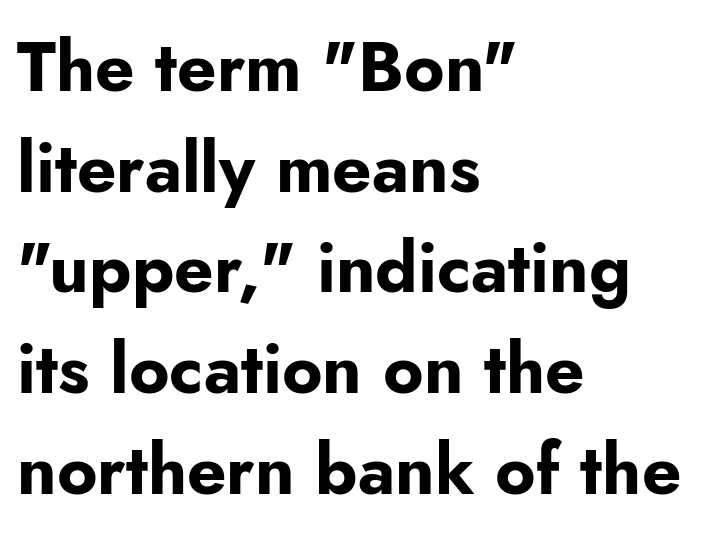
{"serif": "no", "italic": "no", "bold": "yes", "weight": "bold", "width": "normal", "stroke_contrast": "low", "x_height": "small", "monospaced": "no", "underline": "no", "align": "left", "line_spacing": "normal", "line_spacing_ratio": 1.46, "letter_spacing": "normal", "letter_spacing_em": 0.0, "glyph_px": 69}
